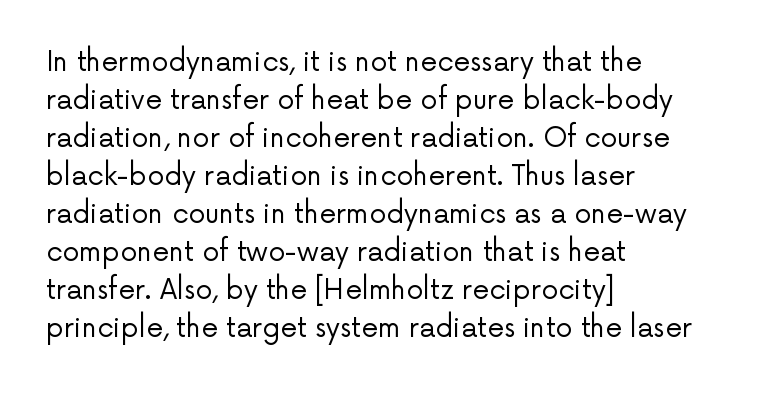
{"italic": "no", "bold": "no", "underline": "no", "align": "left", "line_spacing": "normal", "line_spacing_ratio": 1.41, "letter_spacing": "normal", "letter_spacing_em": 0.0, "glyph_px": 27}
